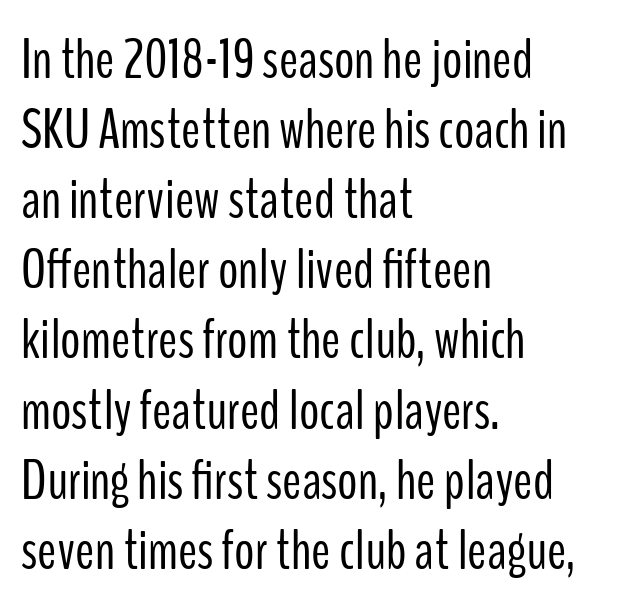
The image shows 57 px light, condensed sans-serif type, upright; set left-aligned, line spacing 1.23x, normal letter spacing, not underlined; low stroke contrast and a medium x-height.
